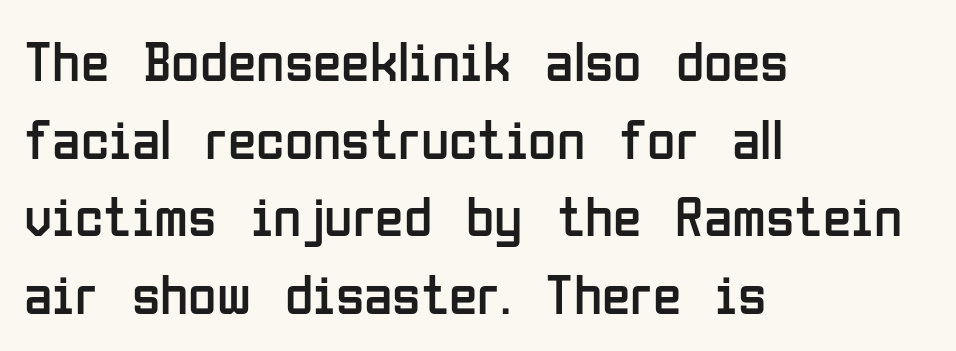
Q: Is the text bold? A: No.
Q: Is the text italic (slanted)? A: No, it is upright.
Q: Is the typeface a serif or a sans-serif typeface? A: Sans-serif.
Q: Is the text underlined? A: No.
Q: How is the paragraph aligned? A: Left-aligned.
Q: Is the spacing between letters normal or unusually wide? A: Normal.
Q: Is the spacing between lines tight, normal or loose? A: Normal.
Q: Width (condensed, normal, or wide)? A: Condensed.
Q: Stroke contrast? A: Low.
Q: x-height? A: Medium.
Q: Monospaced? A: No.
